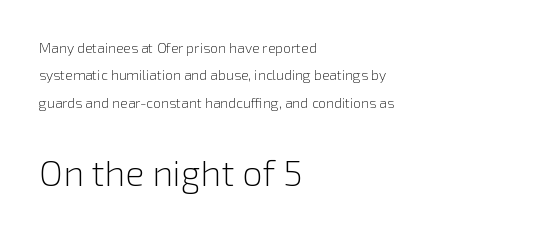
The image shows 36 px light sans-serif type, upright; set left-aligned, loose line spacing (1.96x), normal letter spacing, not underlined; the second (bottom) block is 2.57x larger; low stroke contrast and a medium x-height.
